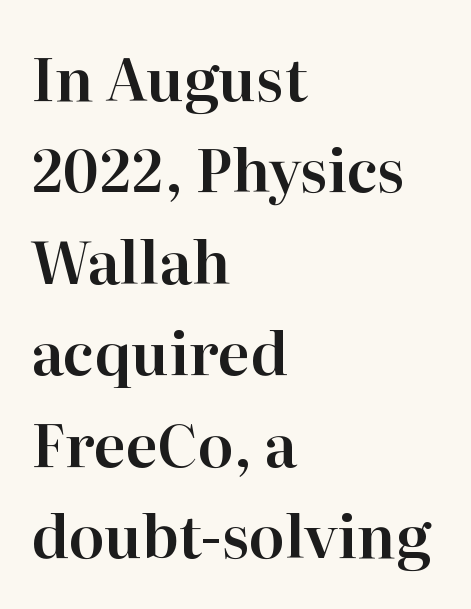
{"serif": "yes", "italic": "no", "width": "normal", "stroke_contrast": "high", "x_height": "medium", "monospaced": "no", "underline": "no", "align": "left", "line_spacing": "normal", "line_spacing_ratio": 1.55, "letter_spacing": "normal", "letter_spacing_em": 0.0, "glyph_px": 59}
